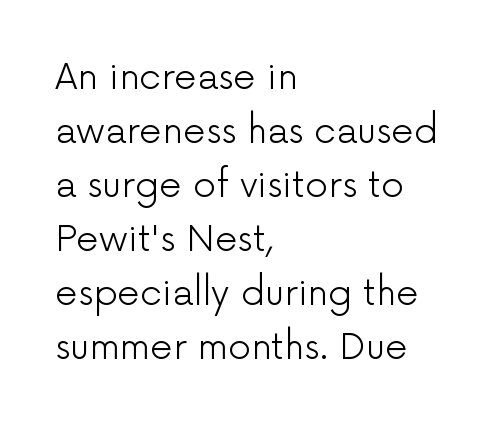
The baseline area is clear. Layout note: lines flush left. Compared with typical body copy, the letter spacing here is the same. Examine the stroke ends and you'll find no serifs. Summary of vertical rhythm: regular, with standard interline spacing. It's the straight-up-and-down kind of type.
